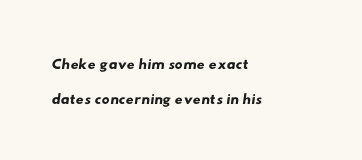
Q: Is the text underlined? A: No.
Q: How is the paragraph aligned? A: Left-aligned.
Q: Is the spacing between letters normal or unusually wide? A: Normal.
Q: Is the spacing between lines tight, normal or loose? A: Normal.
